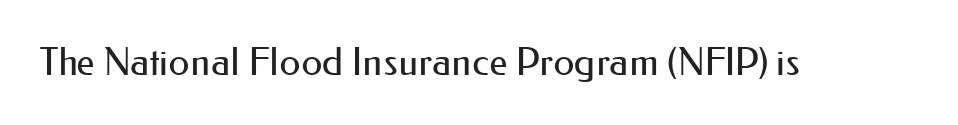
Descenders hang freely into open space. Compared with a typical body face, this is equally light or lighter still. Does the type have serifs? No, each stem ends abruptly. The type sits square on the baseline with zero lean. The letters sit at their default tracking, neither squeezed nor spread. Varying glyph widths throughout — classic text-font behaviour.
